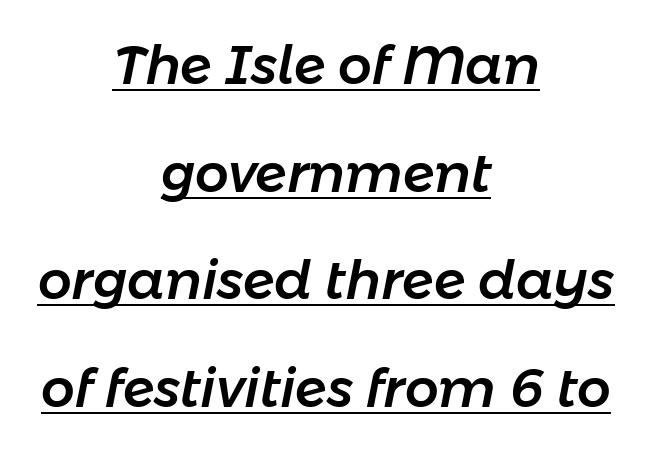
The image shows 53 px text type, italic (leaning right); set centered, loose line spacing (2.03x), normal letter spacing, underlined; low stroke contrast and a medium x-height.
